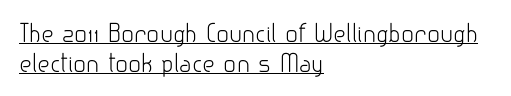
{"italic": "no", "bold": "no", "underline": "yes", "align": "left", "line_spacing_ratio": 1.24, "letter_spacing": "normal", "letter_spacing_em": 0.0, "glyph_px": 24}
